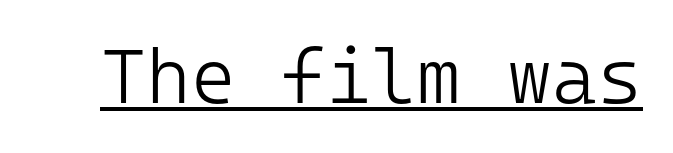
The image shows 77 px light sans-serif type, upright, monospaced; set normal letter spacing, underlined; low stroke contrast and a medium x-height.
